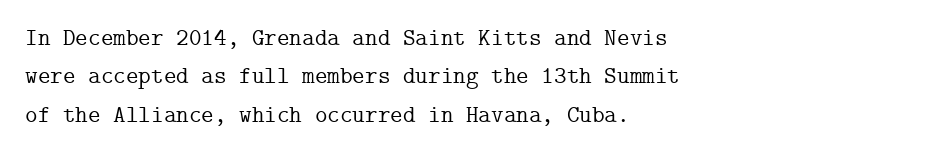
{"italic": "no", "underline": "no", "align": "left", "line_spacing": "normal", "line_spacing_ratio": 1.6, "letter_spacing": "normal", "letter_spacing_em": 0.0, "glyph_px": 24}
